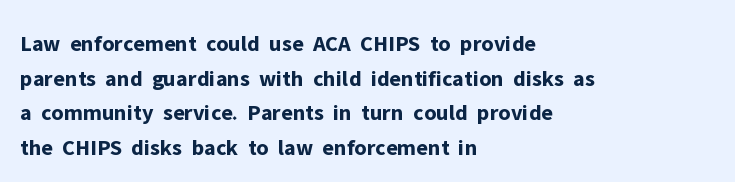
Q: Is the text bold? A: Yes.
Q: Is the text italic (slanted)? A: No, it is upright.
Q: Is the text underlined? A: No.
Q: How is the paragraph aligned? A: Left-aligned.
Q: Is the spacing between letters normal or unusually wide? A: Normal.
Q: Is the spacing between lines tight, normal or loose? A: Normal.
